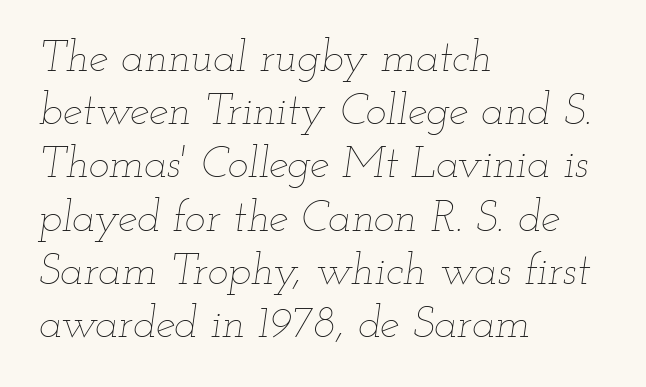
Honestly, the letter spacing is just normal — you wouldn't notice it. Quick note: italic. Vertical stems look standard width or narrower in stroke. Type without underlining. Think of a printed novel: that variable character pitch is what you see here.
